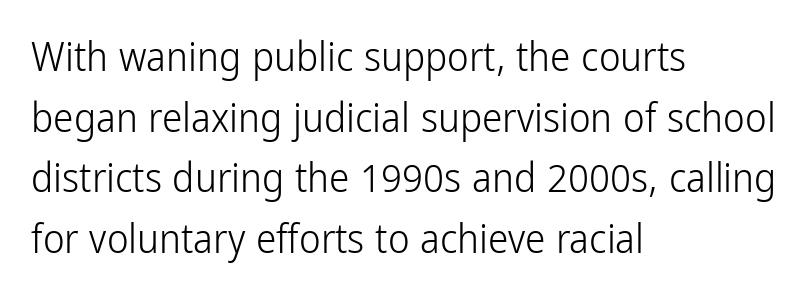
{"serif": "no", "italic": "no", "bold": "no", "weight": "light", "width": "condensed", "stroke_contrast": "low", "x_height": "medium", "monospaced": "no", "underline": "no", "align": "left", "line_spacing": "normal", "line_spacing_ratio": 1.48, "letter_spacing": "normal", "letter_spacing_em": 0.0, "glyph_px": 41}
